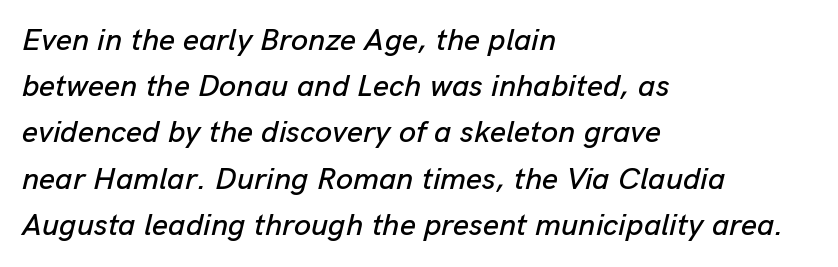
{"italic": "yes", "lean": "right", "slant_degrees": 13, "width": "normal", "stroke_contrast": "low", "x_height": "medium", "monospaced": "no", "underline": "no", "align": "left", "line_spacing": "normal", "line_spacing_ratio": 1.49, "letter_spacing": "normal", "letter_spacing_em": 0.0, "glyph_px": 31}
